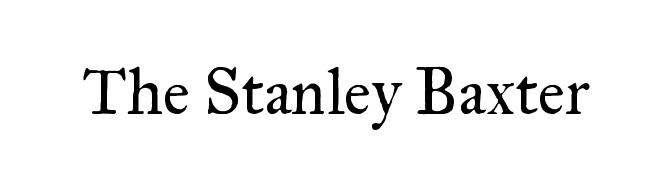
The image shows 65 px regular-weight serif type, upright; set normal letter spacing, not underlined; medium stroke contrast and a small x-height.
